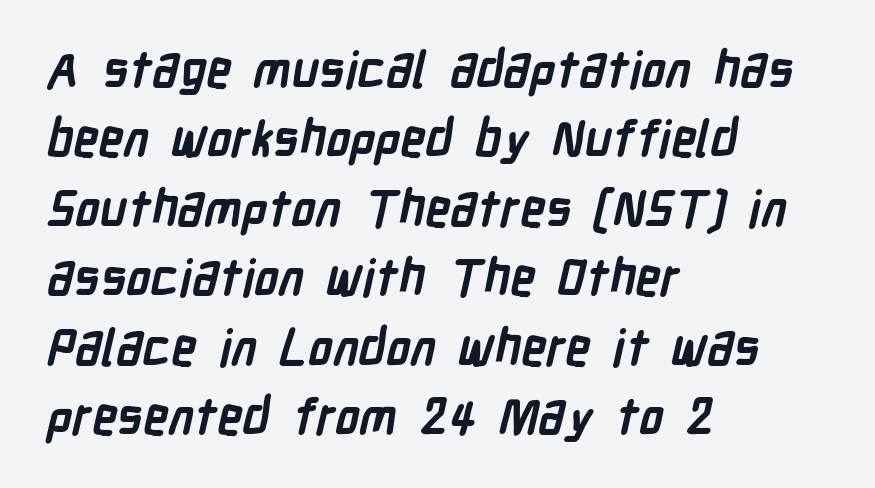
The image shows 50 px semibold, condensed sans-serif type; set left-aligned, normal line spacing (1.39x), normal letter spacing, not underlined; low stroke contrast and a medium x-height.
